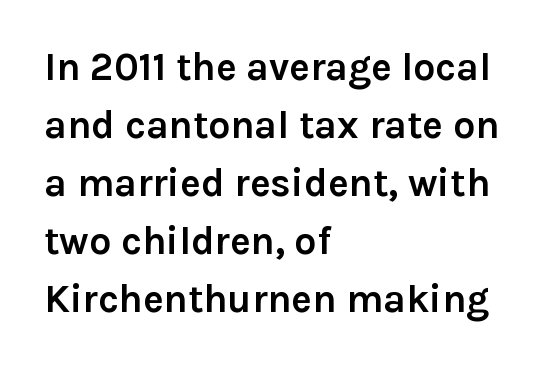
Q: Is the text bold? A: Yes.
Q: Is the text italic (slanted)? A: No, it is upright.
Q: Is the typeface a serif or a sans-serif typeface? A: Sans-serif.
Q: Is the text underlined? A: No.
Q: How is the paragraph aligned? A: Left-aligned.
Q: Is the spacing between letters normal or unusually wide? A: Normal.
Q: Is the spacing between lines tight, normal or loose? A: Normal.
Q: Width (condensed, normal, or wide)? A: Normal.
Q: Stroke contrast? A: Low.
Q: x-height? A: Medium.
Q: Monospaced? A: No.
